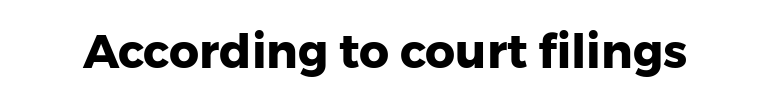
This rendering leaves character spacing at its baseline value. The face used here has the dense, thick strokes of a bold. Look at the bottom of the vertical strokes: they stop flat, with no serifs. The rendering uses natural spacing where letterforms have individual widths.
